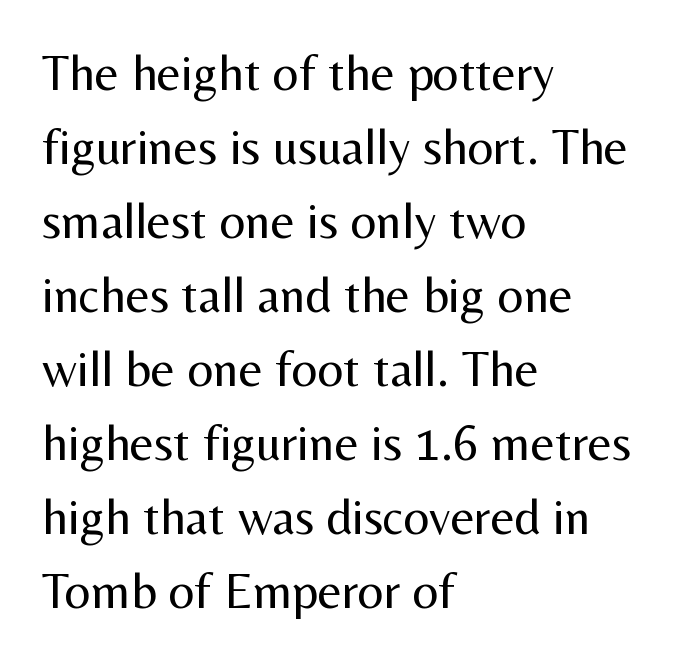
A classic flush-left, rag-right setting is used for this passage. Counters stay open thanks to moderate or lighter strokes. Bare-footed words on every line. Regarding serifs, this sample does without them. The line texture is even and compact thanks to regular tracking. Interline gaps are of average width in this sample.
